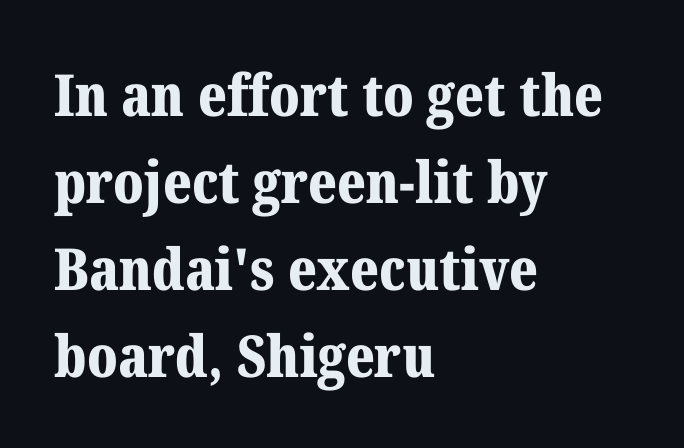
The image shows 58 px bold serif type, upright; set left-aligned, normal line spacing (1.5x), normal letter spacing, not underlined; medium stroke contrast and a medium x-height.
